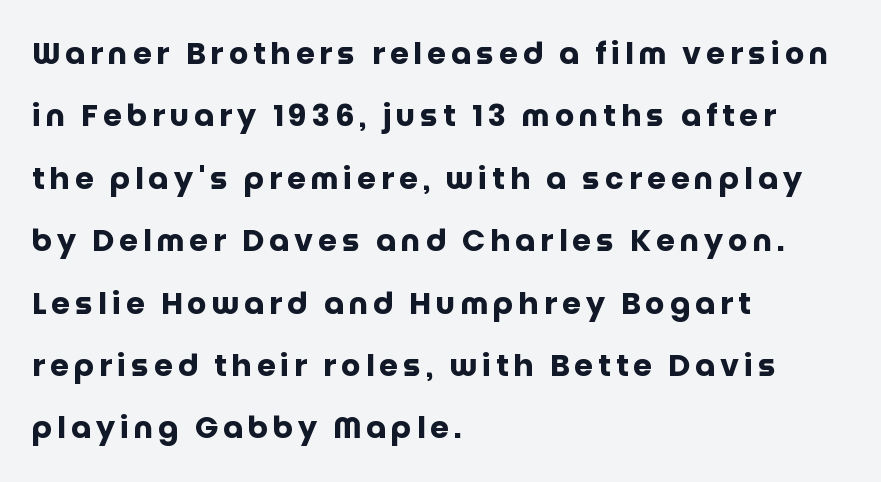
Q: Is the text bold? A: Yes.
Q: Is the text italic (slanted)? A: No, it is upright.
Q: Is the typeface a serif or a sans-serif typeface? A: Sans-serif.
Q: Is the text underlined? A: No.
Q: How is the paragraph aligned? A: Left-aligned.
Q: Is the spacing between lines tight, normal or loose? A: Loose.
Q: Width (condensed, normal, or wide)? A: Normal.
Q: Stroke contrast? A: Low.
Q: x-height? A: Large.
Q: Monospaced? A: No.
